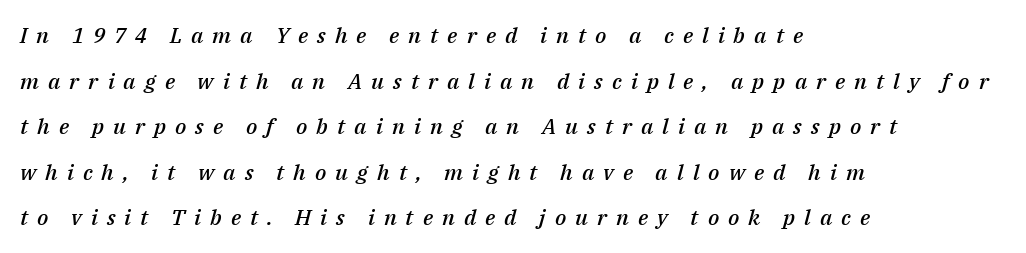
{"italic": "yes", "lean": "right", "slant_degrees": 14, "bold": "semi", "underline": "no", "align": "left", "line_spacing": "loose", "line_spacing_ratio": 2.07, "letter_spacing": "wide", "letter_spacing_em": 0.41, "glyph_px": 22}
